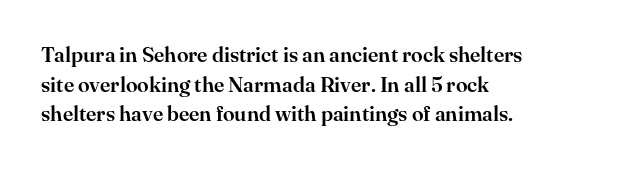
Caption: standard tracking, unaltered. Only glyphs here, with clear space below each row. The line-height multiplier appears to be the usual default. The typography opts for an upright posture over an oblique one. A student would call this left alignment; a typographer would say flush left, rag right.
